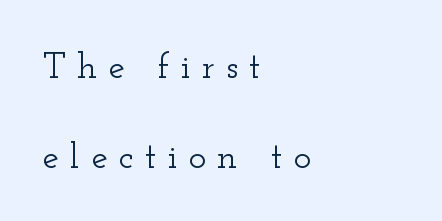
The gaps between neighbouring characters are conspicuously large. This sample has the flowing, uneven cadence of proportional lettering. Nobody drew a line under any word here. Students, observe: this is what heavily led, spacious text looks like. Every stem runs plumb, perpendicular to the baseline. Line starts are locked; line ends wander.
